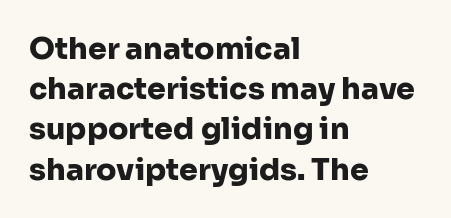
The image shows 30 px heavy sans-serif type, upright; set left-aligned, normal line spacing (1.34x), normal letter spacing, not underlined; low stroke contrast and a medium x-height.
